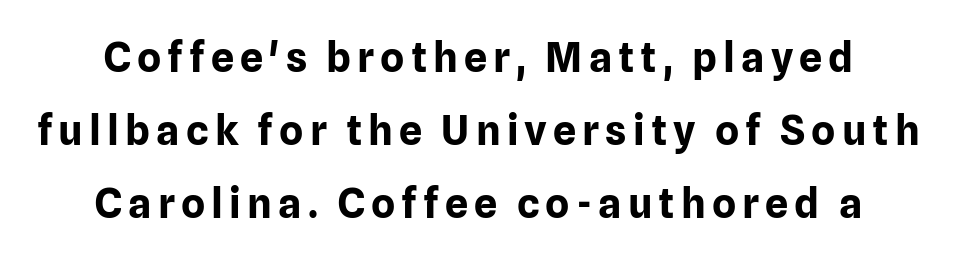
The string is rendered with underlining switched off. Think of a printed novel: that variable character pitch is what you see here. Set as a true bold cut, around the 700 mark. Serif or sans? Sans — the stroke terminals are bare. Nope, not italic — everything's standing straight.
